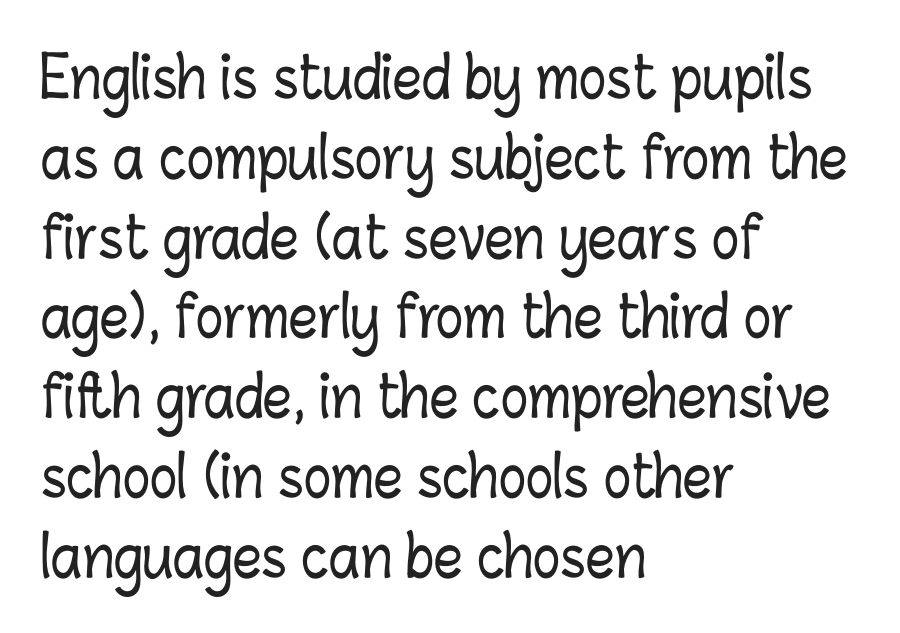
{"italic": "no", "width": "condensed", "stroke_contrast": "low", "x_height": "medium", "monospaced": "no", "underline": "no", "align": "left", "line_spacing": "normal", "line_spacing_ratio": 1.4, "letter_spacing": "normal", "letter_spacing_em": 0.0, "glyph_px": 57}
